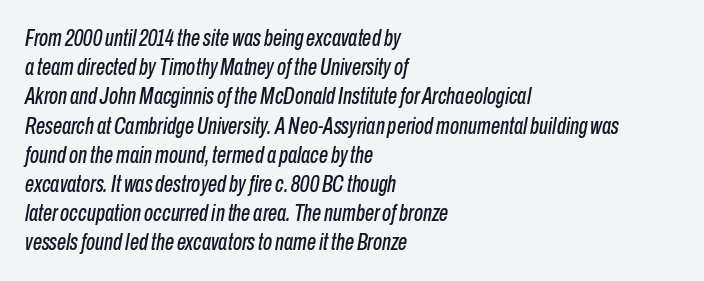
The rendering uses a moderate line-height, typical for paragraphs. The ragged edge is on the right, which tells us the setting is flush left. Quick note: italic. The gap between lines stays unmarked. Nothing unusual about the tracking: characters are spaced as the font intends.
